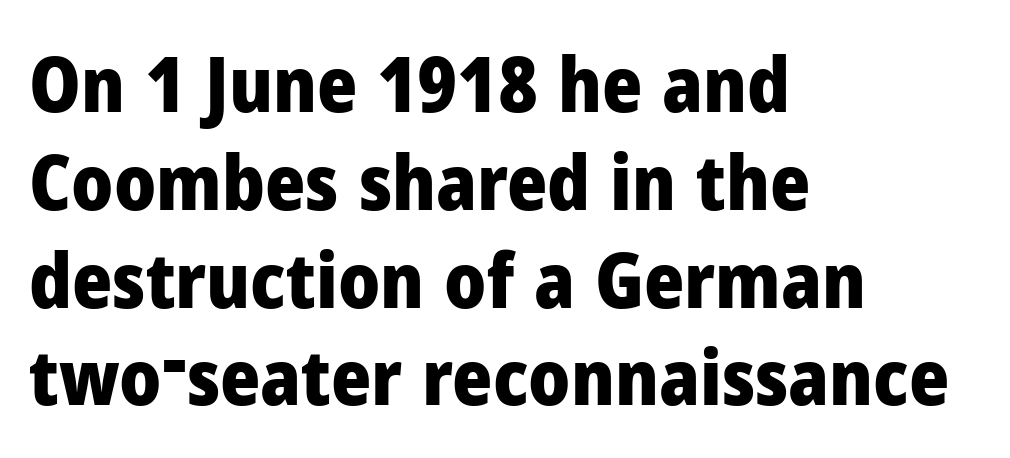
{"serif": "no", "italic": "no", "bold": "yes", "weight": "heavy", "width": "normal", "stroke_contrast": "low", "x_height": "medium", "monospaced": "no", "underline": "no", "align": "left", "line_spacing": "normal", "line_spacing_ratio": 1.27, "letter_spacing": "normal", "letter_spacing_em": 0.0, "glyph_px": 77}
